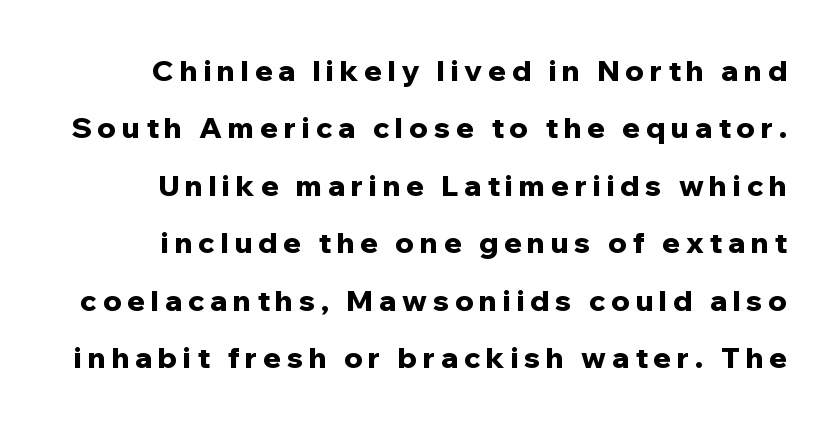
Q: Is the text bold? A: Yes.
Q: Is the text italic (slanted)? A: No, it is upright.
Q: Is the typeface a serif or a sans-serif typeface? A: Sans-serif.
Q: Is the text underlined? A: No.
Q: Is the spacing between letters normal or unusually wide? A: Unusually wide.
Q: Is the spacing between lines tight, normal or loose? A: Loose.
Q: Width (condensed, normal, or wide)? A: Normal.
Q: Stroke contrast? A: Low.
Q: x-height? A: Medium.
Q: Monospaced? A: No.
